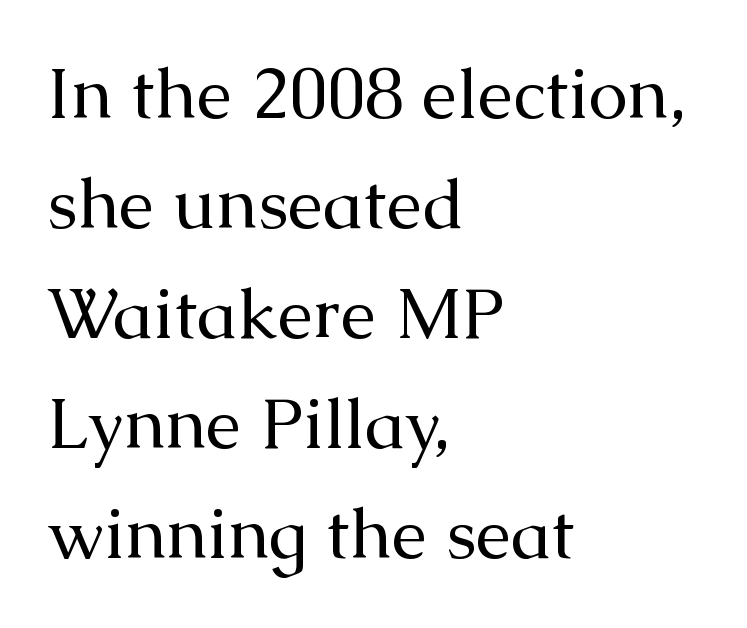
The image shows 71 px regular-weight serif type, upright; set left-aligned, normal line spacing (1.55x), normal letter spacing, not underlined; medium stroke contrast and a medium x-height.
